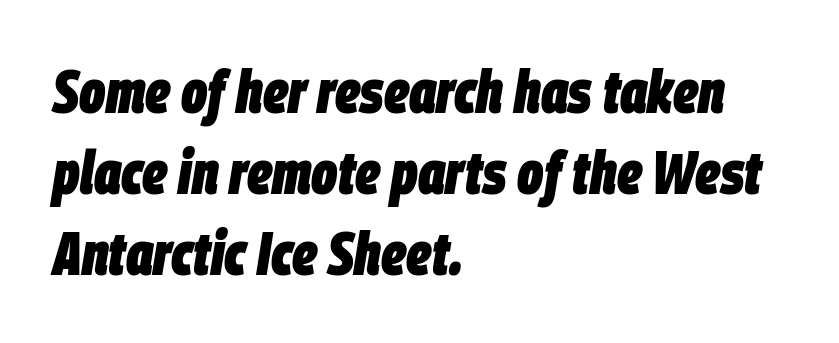
{"italic": "yes", "lean": "right", "slant_degrees": 9, "bold": "yes", "weight": "heavy", "width": "condensed", "stroke_contrast": "low", "x_height": "large", "monospaced": "no", "underline": "no", "align": "left", "line_spacing": "normal", "line_spacing_ratio": 1.33, "letter_spacing": "normal", "letter_spacing_em": 0.0, "glyph_px": 61}
